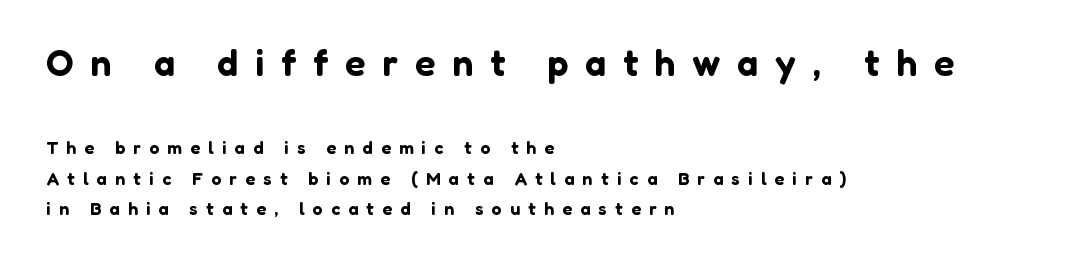
The strip under each line holds only bare page. No feet cap the strokes, marking this as sans-serif type. The paragraph has a hard left edge and a soft right edge. Does the lettering tilt? It doesn't — this is upright. Caption: expanded tracking, letters set apart. Caption: upper text group enlarged, lower text group reduced.
